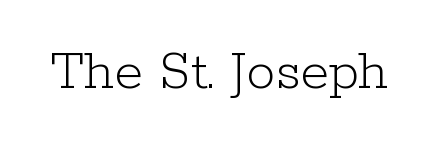
{"serif": "yes", "italic": "no", "bold": "no", "weight": "light", "width": "normal", "stroke_contrast": "low", "x_height": "medium", "monospaced": "no", "underline": "no", "letter_spacing": "normal", "letter_spacing_em": 0.0, "glyph_px": 58}
